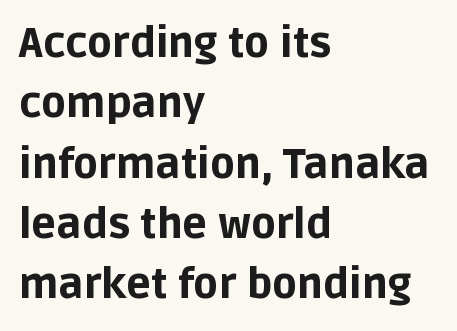
Q: Is the text bold? A: Yes.
Q: Is the text italic (slanted)? A: No, it is upright.
Q: Is the typeface a serif or a sans-serif typeface? A: Sans-serif.
Q: Is the text underlined? A: No.
Q: How is the paragraph aligned? A: Left-aligned.
Q: Is the spacing between letters normal or unusually wide? A: Normal.
Q: Is the spacing between lines tight, normal or loose? A: Normal.
Q: Width (condensed, normal, or wide)? A: Normal.
Q: Stroke contrast? A: Low.
Q: x-height? A: Large.
Q: Monospaced? A: No.
